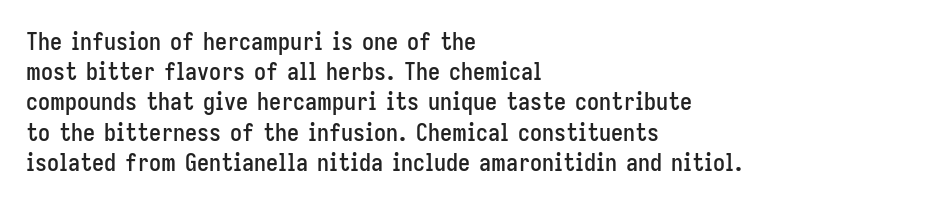
{"italic": "no", "underline": "no", "align": "left", "line_spacing": "normal", "line_spacing_ratio": 1.26, "letter_spacing": "normal", "letter_spacing_em": 0.0, "glyph_px": 24}
